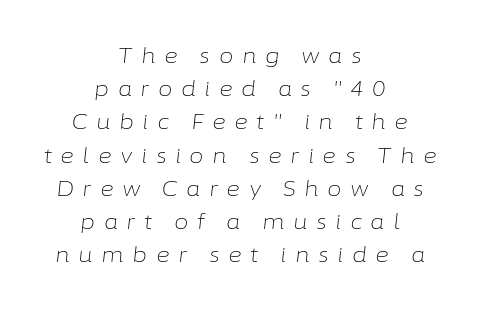
{"italic": "yes", "lean": "right", "slant_degrees": 6, "bold": "no", "underline": "no", "align": "center", "line_spacing": "normal", "line_spacing_ratio": 1.58, "letter_spacing": "wide", "letter_spacing_em": 0.4, "glyph_px": 21}
